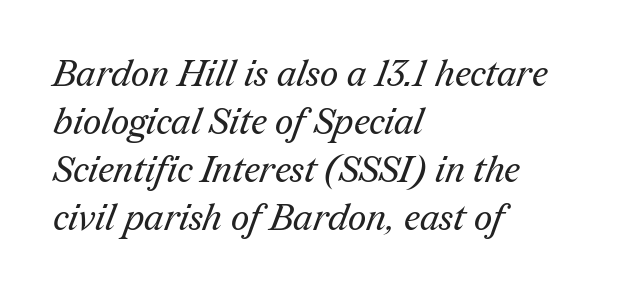
Q: Is the text bold? A: No.
Q: Is the typeface a serif or a sans-serif typeface? A: Serif.
Q: Is the text underlined? A: No.
Q: How is the paragraph aligned? A: Left-aligned.
Q: Is the spacing between letters normal or unusually wide? A: Normal.
Q: Is the spacing between lines tight, normal or loose? A: Normal.
Q: Width (condensed, normal, or wide)? A: Normal.
Q: Stroke contrast? A: Medium.
Q: x-height? A: Medium.
Q: Monospaced? A: No.
